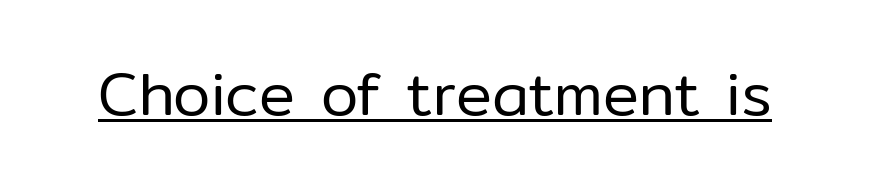
This sample has the flowing, uneven cadence of proportional lettering. Every word sits above its own underline. Note: no serifs on the glyphs. The letters stand upright; this is a roman face. Heaviness? Minimal to ordinary, like unemphasized prose. The face used here is rendered with its standard letterfit.
